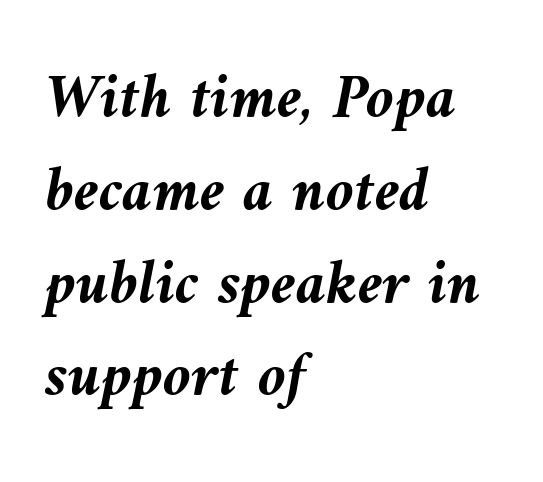
Q: Is the text bold? A: Yes.
Q: Is the text italic (slanted)? A: Yes, it leans left by about 10 degrees.
Q: Is the text underlined? A: No.
Q: How is the paragraph aligned? A: Left-aligned.
Q: Is the spacing between letters normal or unusually wide? A: Normal.
Q: Is the spacing between lines tight, normal or loose? A: Normal.
Q: Width (condensed, normal, or wide)? A: Normal.
Q: Stroke contrast? A: Medium.
Q: x-height? A: Medium.
Q: Monospaced? A: No.
